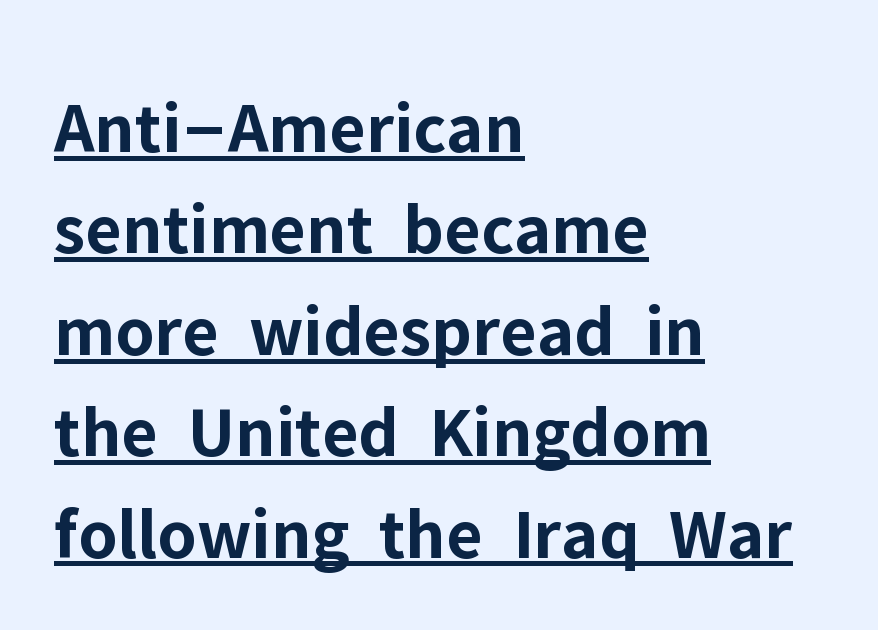
The image shows 74 px bold sans-serif type, upright; set left-aligned, normal line spacing (1.37x), normal letter spacing, underlined; low stroke contrast and a medium x-height.
